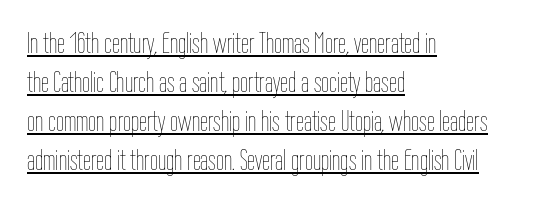
The image shows 29 px thin, condensed type, upright; set left-aligned, normal line spacing (1.35x), normal letter spacing, underlined; low stroke contrast and a medium x-height.
